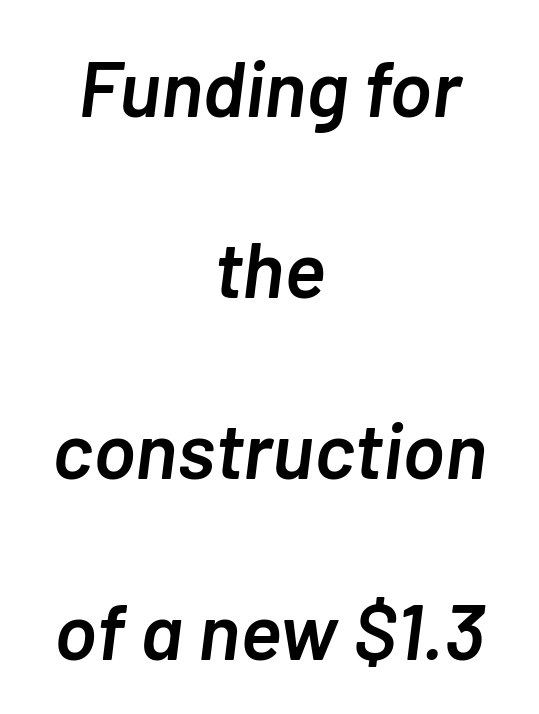
Q: Is the text bold? A: Semi-bold.
Q: Is the text italic (slanted)? A: Yes, it leans right by about 7 degrees.
Q: Is the text underlined? A: No.
Q: How is the paragraph aligned? A: Centered.
Q: Is the spacing between letters normal or unusually wide? A: Normal.
Q: Is the spacing between lines tight, normal or loose? A: Loose.
Q: Width (condensed, normal, or wide)? A: Normal.
Q: Stroke contrast? A: Low.
Q: x-height? A: Medium.
Q: Monospaced? A: No.
